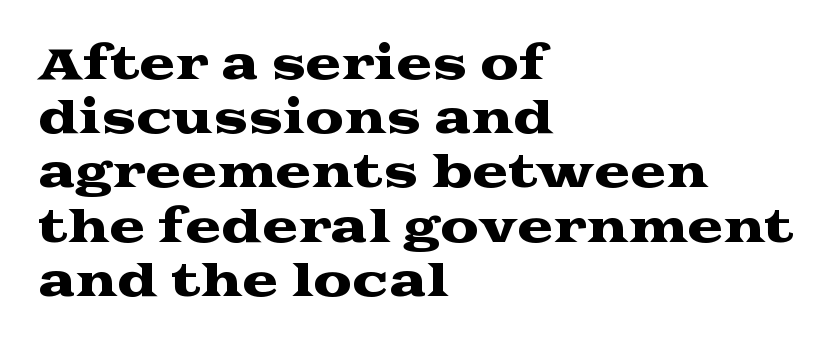
The image shows 43 px wide serif type, upright; set left-aligned, normal line spacing (1.26x), normal letter spacing, not underlined; medium stroke contrast and a medium x-height.
